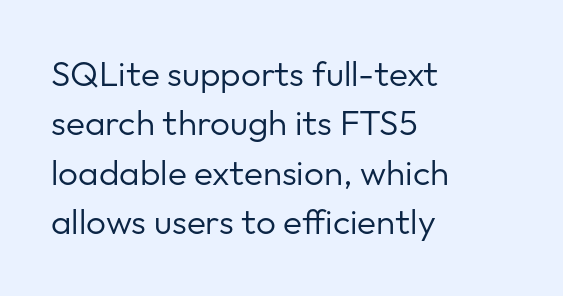
Type style note: lacks serifs. The vertical gap from one line to the next is medium. Tracking here is standard; glyphs follow each other at the usual distance. Bare-footed words on every line. Short and long lines alike share a common starting point at left. Unbolded letterforms with no extra heft.
